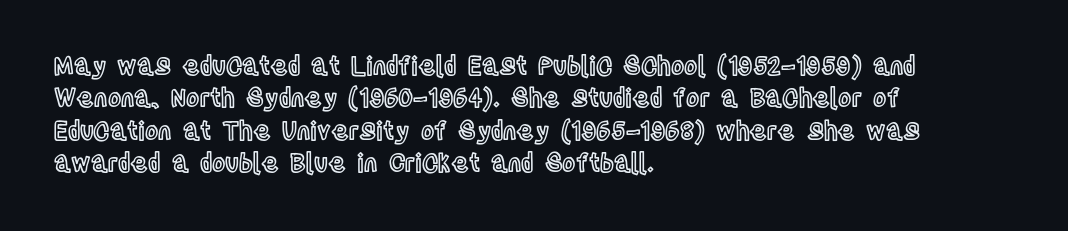
Q: Is the text italic (slanted)? A: No, it is upright.
Q: Is the text underlined? A: No.
Q: How is the paragraph aligned? A: Left-aligned.
Q: Is the spacing between letters normal or unusually wide? A: Normal.
Q: Is the spacing between lines tight, normal or loose? A: Normal.
